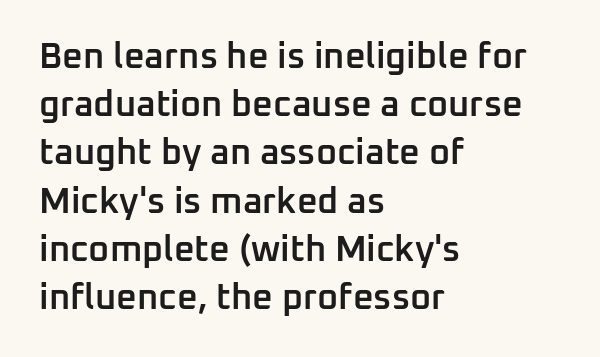
The image shows 36 px semibold sans-serif type, upright; set left-aligned, normal line spacing (1.34x), normal letter spacing, not underlined; low stroke contrast and a medium x-height.
